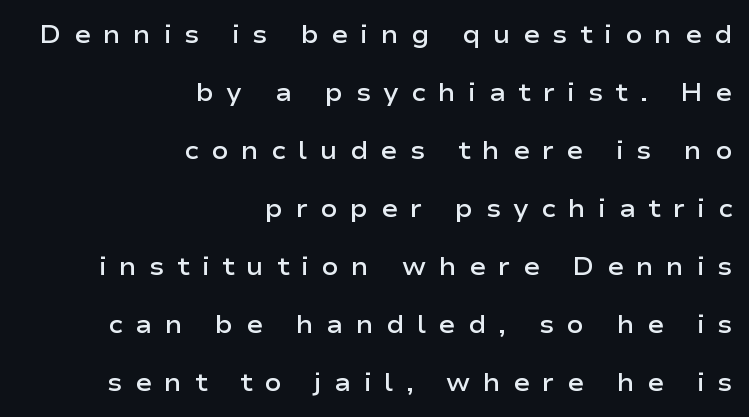
Q: Is the text bold? A: Semi-bold.
Q: Is the text italic (slanted)? A: No, it is upright.
Q: Is the text underlined? A: No.
Q: How is the paragraph aligned? A: Right-aligned.
Q: Is the spacing between letters normal or unusually wide? A: Unusually wide.
Q: Is the spacing between lines tight, normal or loose? A: Loose.
